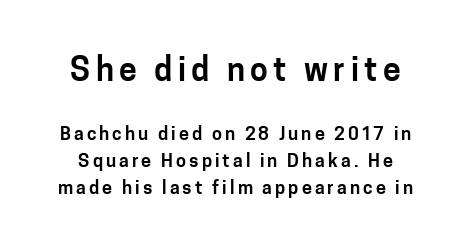
Notice how descenders clear the ascenders below comfortably — that's standard leading. The rendering shows plain stroke endings on the letterforms — a sans-serif design. Plain, unruled lines of type. The lettering stays uniformly vertical, giving the passage a roman look. Typesetter's note — upper block bumped up in size, lower block left smaller.
